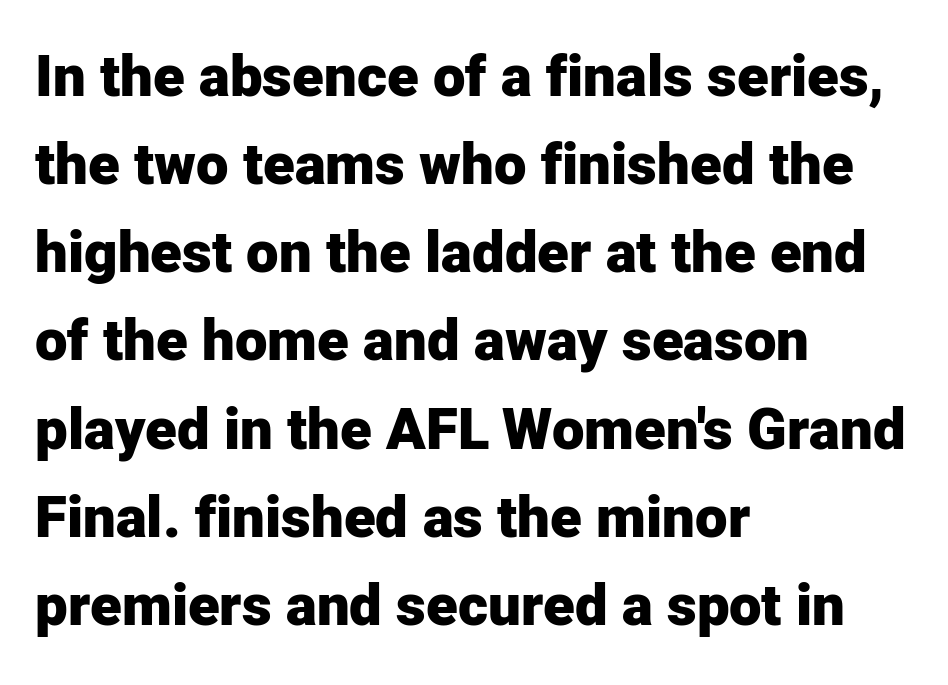
{"serif": "no", "italic": "no", "bold": "yes", "weight": "heavy", "width": "normal", "stroke_contrast": "low", "x_height": "medium", "monospaced": "no", "underline": "no", "align": "left", "line_spacing": "normal", "line_spacing_ratio": 1.52, "letter_spacing": "normal", "letter_spacing_em": 0.0, "glyph_px": 58}
